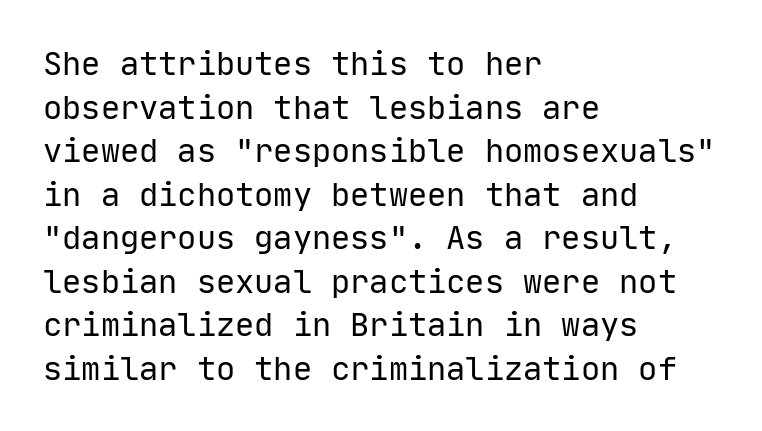
The image shows 32 px regular-weight sans-serif type, upright, monospaced; set left-aligned, normal line spacing (1.36x), normal letter spacing, not underlined; low stroke contrast and a medium x-height.
